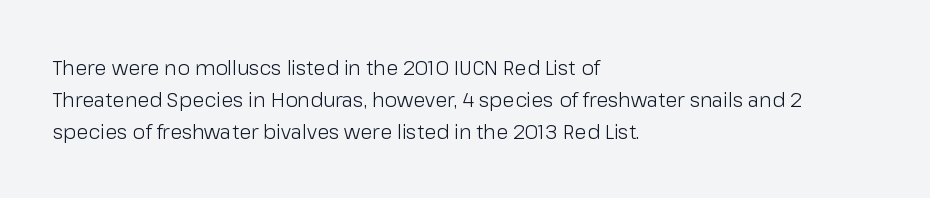
Q: Is the text bold? A: No.
Q: Is the text italic (slanted)? A: No, it is upright.
Q: Is the text underlined? A: No.
Q: How is the paragraph aligned? A: Left-aligned.
Q: Is the spacing between letters normal or unusually wide? A: Normal.
Q: Is the spacing between lines tight, normal or loose? A: Normal.
